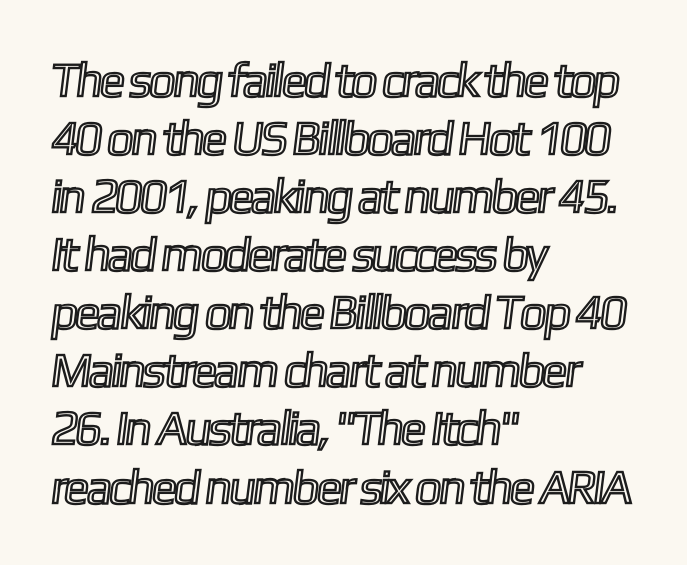
The image shows 48 px condensed type; set left-aligned, line spacing 1.21x, normal letter spacing, not underlined; a medium x-height.
